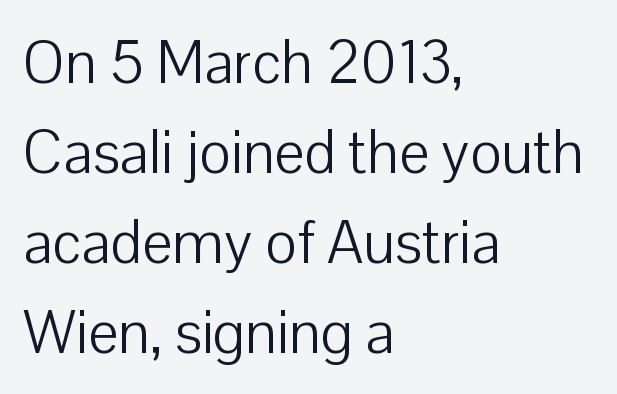
The ragged edge is on the right, which tells us the setting is flush left. Tracking value appears to be zero — textbook default spacing. The letters advance in unequal steps, a hallmark of proportional type. Characters remain perfectly vertical along every line.
